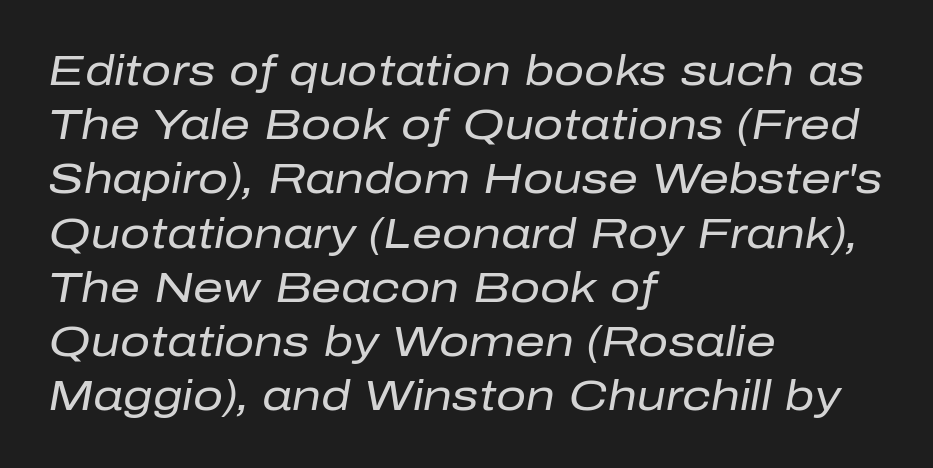
Q: Is the text bold? A: No.
Q: Is the text italic (slanted)? A: Yes, it leans right by about 10 degrees.
Q: Is the text underlined? A: No.
Q: How is the paragraph aligned? A: Left-aligned.
Q: Is the spacing between letters normal or unusually wide? A: Normal.
Q: Is the spacing between lines tight, normal or loose? A: Normal.
Q: Width (condensed, normal, or wide)? A: Normal.
Q: Stroke contrast? A: Low.
Q: x-height? A: Medium.
Q: Monospaced? A: No.
